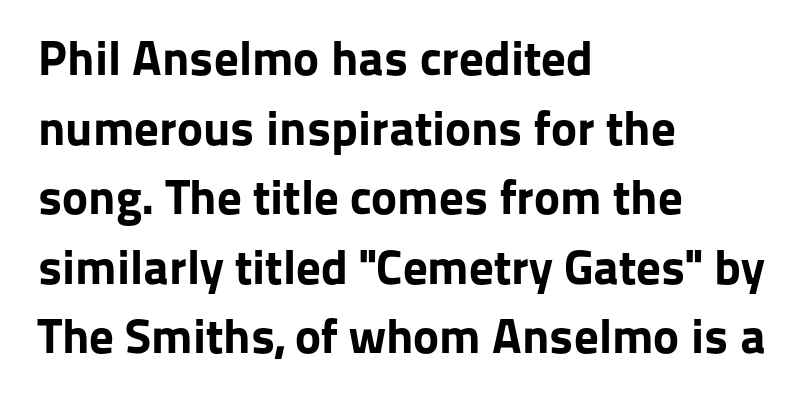
Q: Is the text bold? A: Yes.
Q: Is the text italic (slanted)? A: No, it is upright.
Q: Is the typeface a serif or a sans-serif typeface? A: Sans-serif.
Q: Is the text underlined? A: No.
Q: How is the paragraph aligned? A: Left-aligned.
Q: Is the spacing between letters normal or unusually wide? A: Normal.
Q: Is the spacing between lines tight, normal or loose? A: Normal.
Q: Width (condensed, normal, or wide)? A: Normal.
Q: Stroke contrast? A: Low.
Q: x-height? A: Medium.
Q: Monospaced? A: No.
